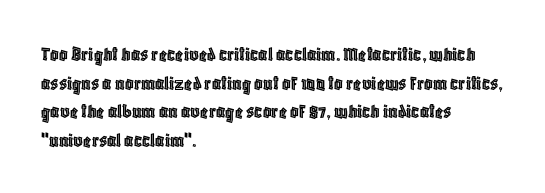
The rendering keeps characters at their native spacing. Does the lettering tilt? It doesn't — this is upright. Descender tails drop into unmarked territory. The lines sit at an ordinary, default distance from one another. One-word summary of the alignment: left.
